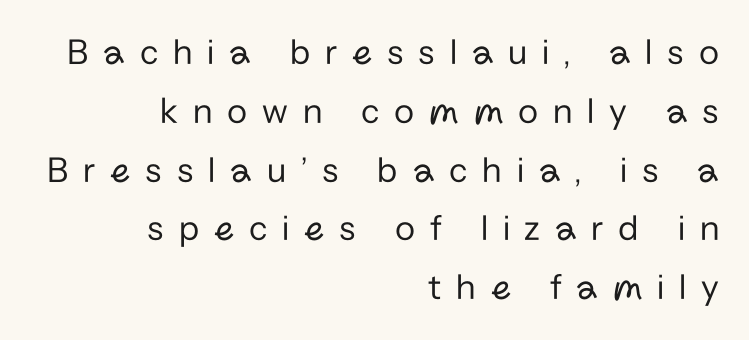
{"serif": "no", "italic": "no", "bold": "no", "weight": "regular", "width": "normal", "stroke_contrast": "low", "x_height": "medium", "monospaced": "no", "underline": "no", "align": "right", "line_spacing": "normal", "line_spacing_ratio": 1.59, "letter_spacing": "wide", "letter_spacing_em": 0.4, "glyph_px": 37}
